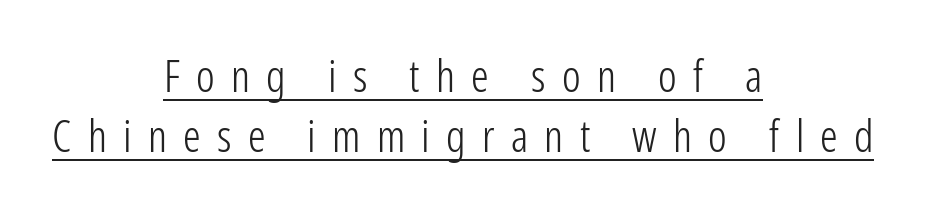
Q: Is the text bold? A: No.
Q: Is the text italic (slanted)? A: No, it is upright.
Q: Is the typeface a serif or a sans-serif typeface? A: Sans-serif.
Q: Is the text underlined? A: Yes.
Q: How is the paragraph aligned? A: Centered.
Q: Is the spacing between letters normal or unusually wide? A: Unusually wide.
Q: Is the spacing between lines tight, normal or loose? A: Normal.
Q: Width (condensed, normal, or wide)? A: Condensed.
Q: Stroke contrast? A: Low.
Q: x-height? A: Medium.
Q: Monospaced? A: No.
